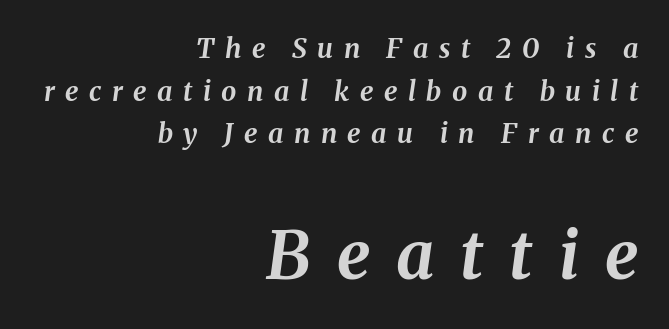
{"italic": "yes", "lean": "right", "slant_degrees": 8, "bold": "yes", "weight": "bold", "width": "normal", "stroke_contrast": "medium", "x_height": "medium", "monospaced": "no", "underline": "no", "align": "right", "line_spacing": "normal", "line_spacing_ratio": 1.58, "letter_spacing": "wide", "letter_spacing_em": 0.39, "larger_block": "second", "size_ratio": 2.48, "glyph_px": 67}
